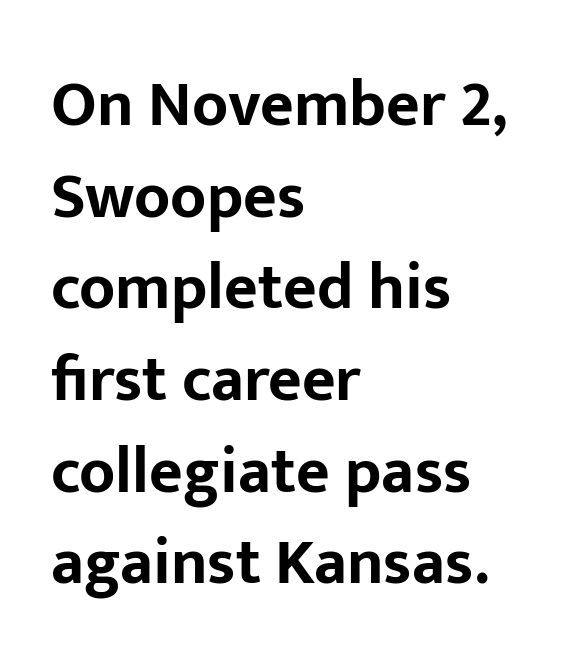
The image shows 65 px bold sans-serif type, upright; set left-aligned, normal line spacing (1.41x), normal letter spacing, not underlined; low stroke contrast and a medium x-height.
